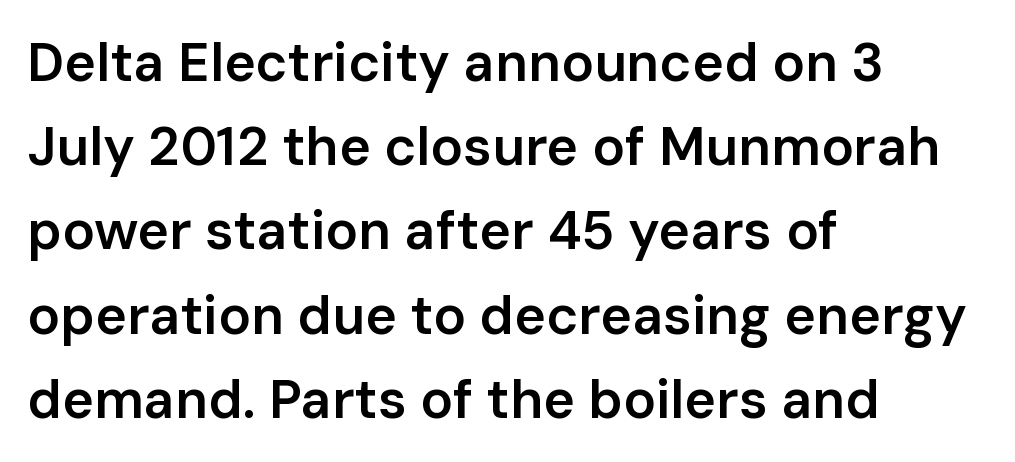
The paragraph shown leans on its left margin. Caption: standard tracking, unaltered. Its strokes are somewhat broadened, the hallmark of semibold type. The letters stand upright; this is a roman face. A sans-serif font was chosen for this passage. A typesetter would call this leading conventional body-copy spacing.
